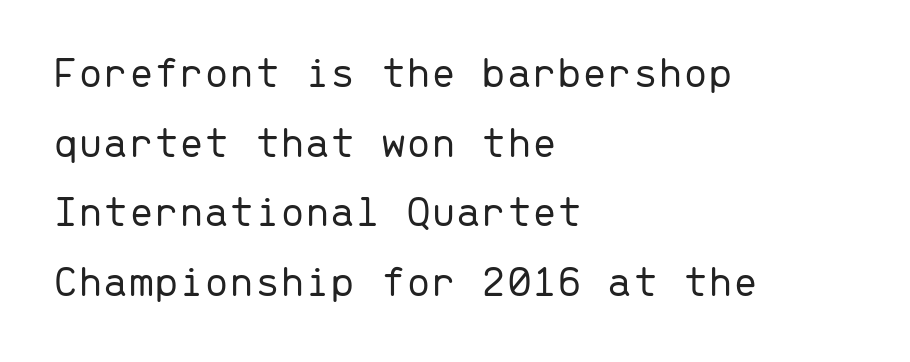
Q: Is the text bold? A: No.
Q: Is the text italic (slanted)? A: No, it is upright.
Q: Is the typeface a serif or a sans-serif typeface? A: Sans-serif.
Q: Is the text underlined? A: No.
Q: How is the paragraph aligned? A: Left-aligned.
Q: Is the spacing between letters normal or unusually wide? A: Normal.
Q: Is the spacing between lines tight, normal or loose? A: Normal.
Q: Width (condensed, normal, or wide)? A: Normal.
Q: Stroke contrast? A: Low.
Q: x-height? A: Medium.
Q: Monospaced? A: Yes.
